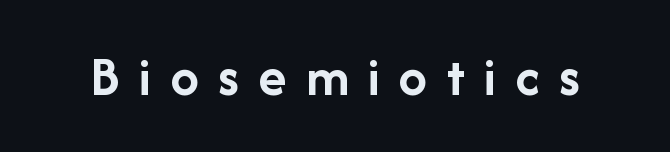
The image shows 57 px semibold sans-serif type, upright; set unusually wide letter spacing (+0.34 em), not underlined; low stroke contrast and a medium x-height.
